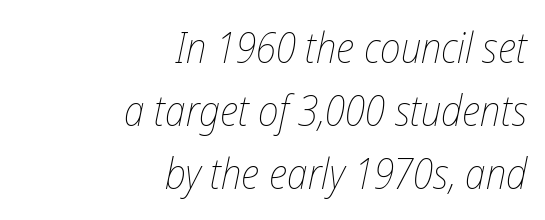
{"italic": "yes", "lean": "right", "slant_degrees": 12, "bold": "no", "weight": "thin", "width": "condensed", "stroke_contrast": "low", "x_height": "medium", "monospaced": "no", "underline": "no", "align": "right", "line_spacing": "normal", "line_spacing_ratio": 1.5, "letter_spacing": "normal", "letter_spacing_em": 0.0, "glyph_px": 42}
